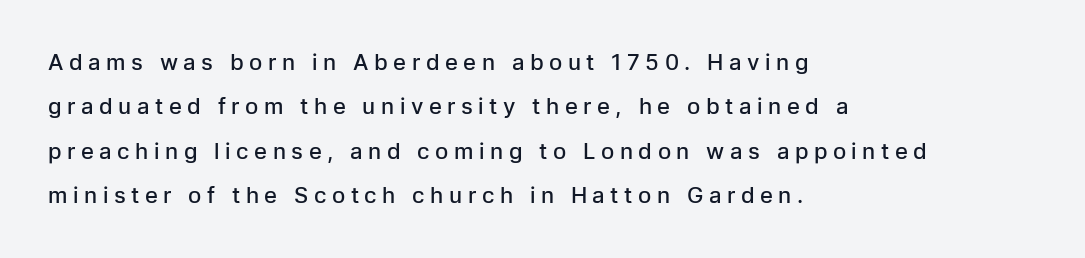
The passage shown has open, widely tracked lettering throughout. The gap between lines stays unmarked. If you drew a line through each stem, it would be perfectly vertical. Vertically, the passage feels expansive, rows floating well apart. Heft: intermediate — a semibold. The passage is arranged the way most books set body copy — flush left.
